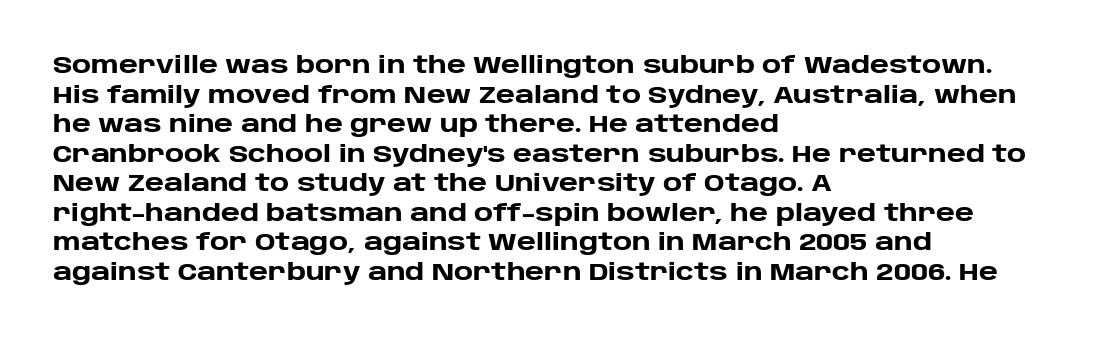
Nobody drew a line under any word here. The lettering stays uniformly vertical, giving the passage a roman look. Each word holds together tightly as a unit, with standard inter-letter gaps. A student would call this left alignment; a typographer would say flush left, rag right. Typographic density is high because the face is bold.
